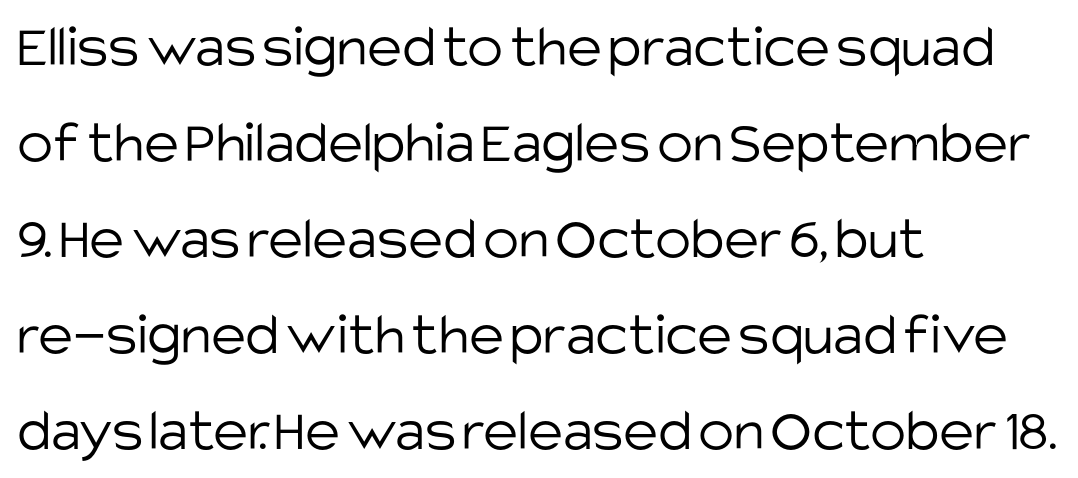
{"serif": "no", "italic": "no", "bold": "no", "weight": "light", "width": "normal", "stroke_contrast": "low", "x_height": "large", "monospaced": "no", "underline": "no", "align": "left", "line_spacing": "normal", "line_spacing_ratio": 1.6, "letter_spacing": "normal", "letter_spacing_em": 0.0, "glyph_px": 60}
